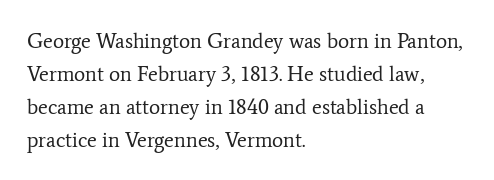
{"italic": "no", "bold": "no", "underline": "no", "align": "left", "line_spacing": "normal", "line_spacing_ratio": 1.57, "letter_spacing": "normal", "letter_spacing_em": 0.0, "glyph_px": 21}
